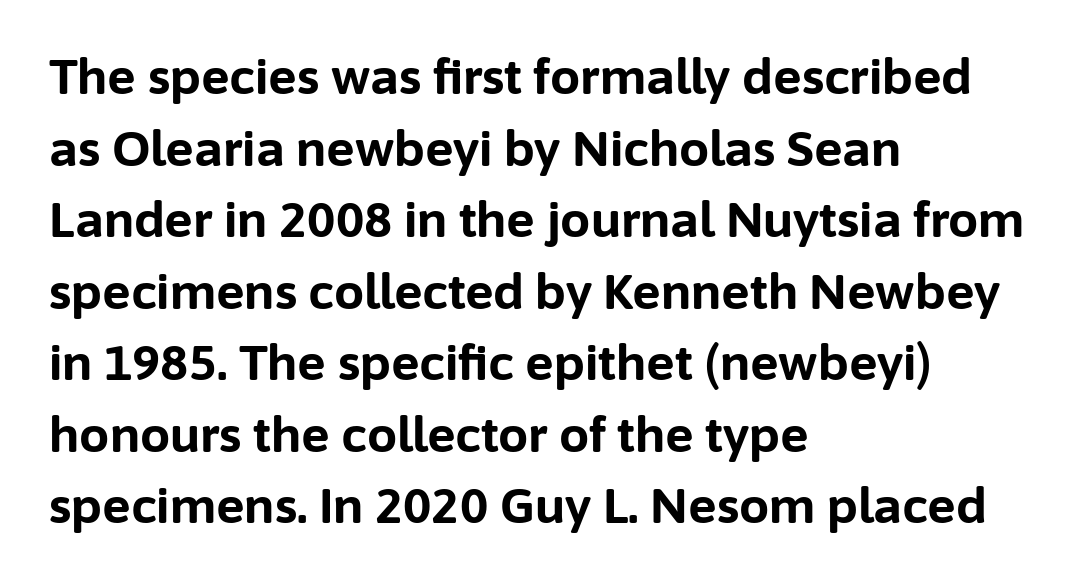
{"serif": "no", "italic": "no", "bold": "yes", "weight": "bold", "width": "normal", "stroke_contrast": "low", "x_height": "medium", "monospaced": "no", "underline": "no", "align": "left", "line_spacing": "normal", "line_spacing_ratio": 1.49, "letter_spacing": "normal", "letter_spacing_em": 0.0, "glyph_px": 48}
